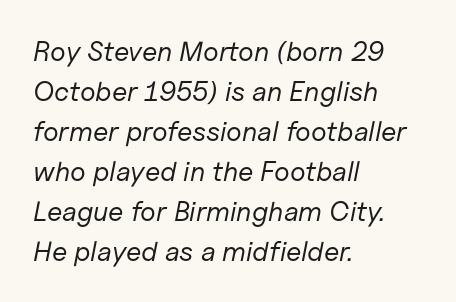
Q: Is the text bold? A: No.
Q: Is the text italic (slanted)? A: Yes, it leans right by about 11 degrees.
Q: Is the text underlined? A: No.
Q: How is the paragraph aligned? A: Left-aligned.
Q: Is the spacing between letters normal or unusually wide? A: Normal.
Q: Is the spacing between lines tight, normal or loose? A: Normal.
Q: Width (condensed, normal, or wide)? A: Normal.
Q: Stroke contrast? A: Low.
Q: x-height? A: Medium.
Q: Monospaced? A: No.
